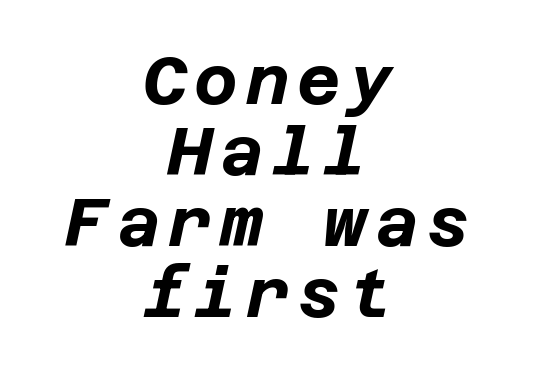
{"italic": "yes", "lean": "right", "slant_degrees": 12, "bold": "yes", "weight": "bold", "width": "normal", "stroke_contrast": "low", "x_height": "large", "underline": "no", "align": "center", "line_spacing": "tight", "line_spacing_ratio": 1.06, "glyph_px": 67}
